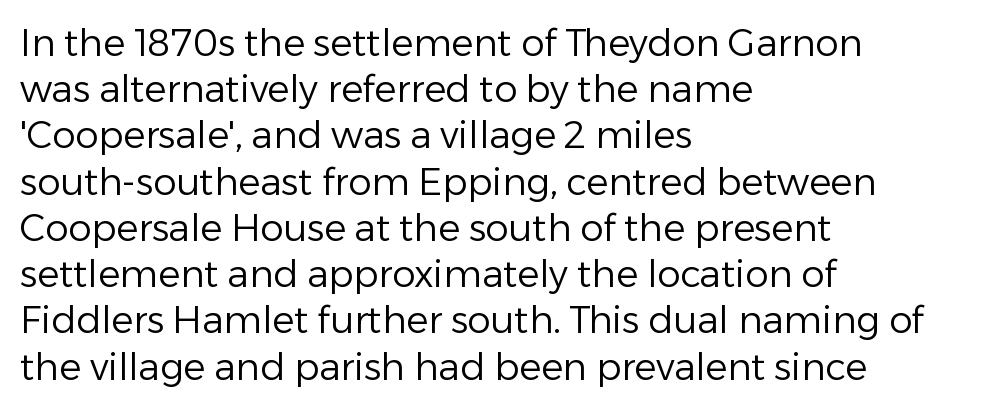
Q: Is the text bold? A: No.
Q: Is the text italic (slanted)? A: No, it is upright.
Q: Is the typeface a serif or a sans-serif typeface? A: Sans-serif.
Q: Is the text underlined? A: No.
Q: How is the paragraph aligned? A: Left-aligned.
Q: Is the spacing between letters normal or unusually wide? A: Normal.
Q: Is the spacing between lines tight, normal or loose? A: Normal.
Q: Width (condensed, normal, or wide)? A: Normal.
Q: Stroke contrast? A: Low.
Q: x-height? A: Medium.
Q: Monospaced? A: No.
